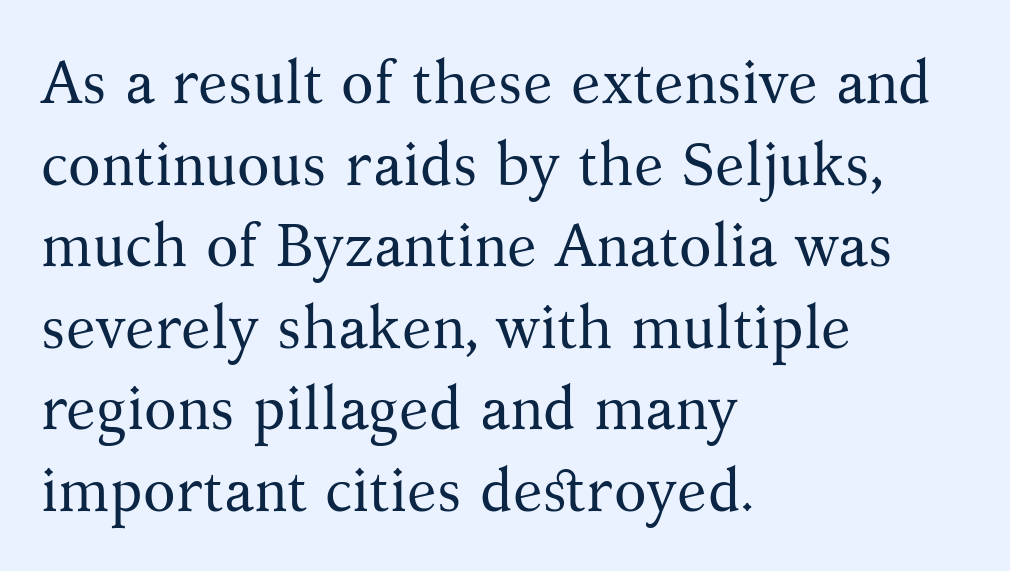
The image shows 60 px regular-weight serif type, upright; set left-aligned, normal line spacing (1.36x), normal letter spacing, not underlined; medium stroke contrast and a medium x-height.
